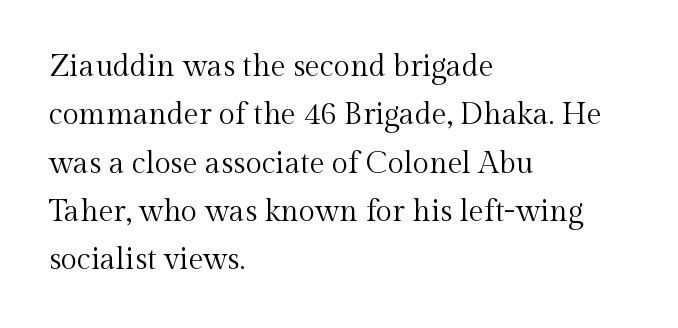
No italicization has been applied; the sample stays upright. What stands out about the letter spacing? Nothing — it is the standard amount. The lines sit at an ordinary, default distance from one another. These lines stack with their left ends in a neat column. The space directly below the letters is spotless. Classification — serif.
